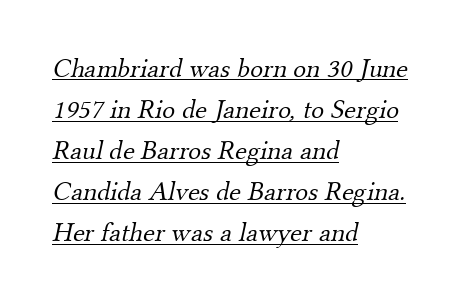
Q: Is the text bold? A: No.
Q: Is the text underlined? A: Yes.
Q: How is the paragraph aligned? A: Left-aligned.
Q: Is the spacing between letters normal or unusually wide? A: Normal.
Q: Is the spacing between lines tight, normal or loose? A: Normal.
